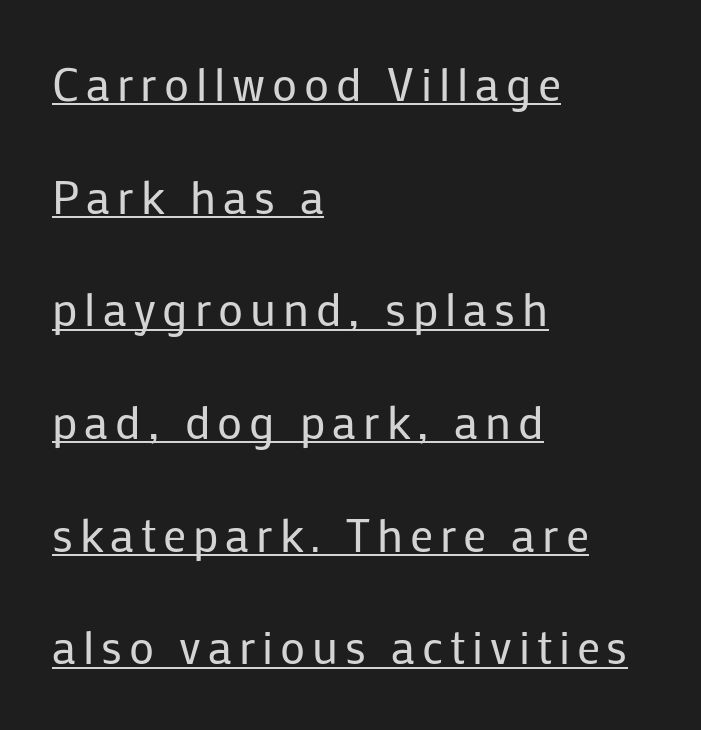
Q: Is the text bold? A: No.
Q: Is the text italic (slanted)? A: No, it is upright.
Q: Is the typeface a serif or a sans-serif typeface? A: Sans-serif.
Q: Is the text underlined? A: Yes.
Q: How is the paragraph aligned? A: Left-aligned.
Q: Is the spacing between lines tight, normal or loose? A: Loose.
Q: Width (condensed, normal, or wide)? A: Normal.
Q: Stroke contrast? A: Low.
Q: x-height? A: Medium.
Q: Monospaced? A: No.
